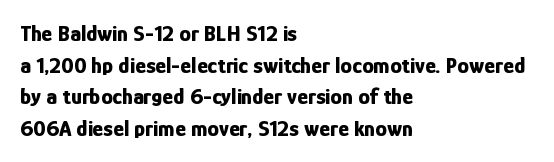
{"italic": "no", "bold": "yes", "underline": "no", "align": "left", "line_spacing": "normal", "line_spacing_ratio": 1.37, "letter_spacing": "normal", "letter_spacing_em": 0.0, "glyph_px": 23}
